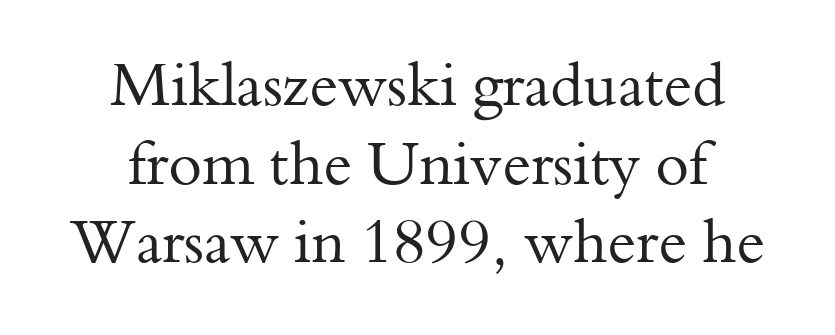
The image shows 61 px regular-weight serif type, upright; set centered, normal line spacing (1.29x), normal letter spacing, not underlined; medium stroke contrast and a small x-height.
